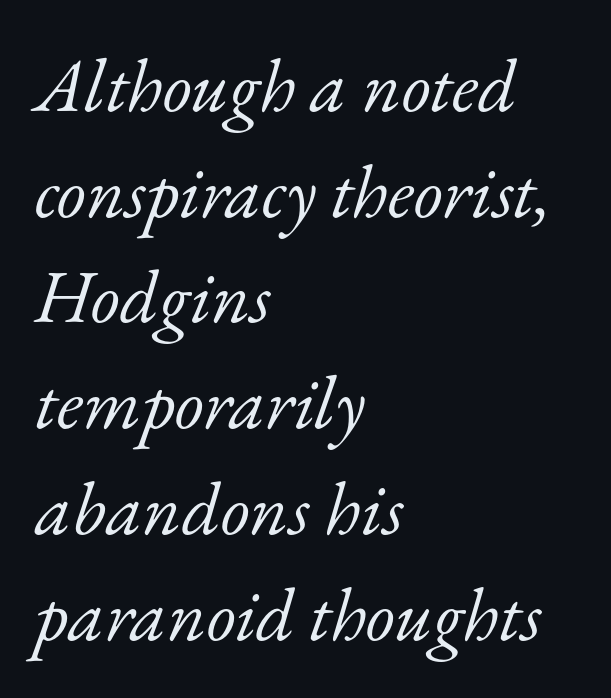
Looks like regular typesetting: each glyph gets only the width it needs. Small tapered or slab feet sit at the stroke ends, so this counts as serif. These lines sit exactly where default settings would place them. The letters are slanted; this is an italic face. The tracking reads as untouched default to a designer's eye.
